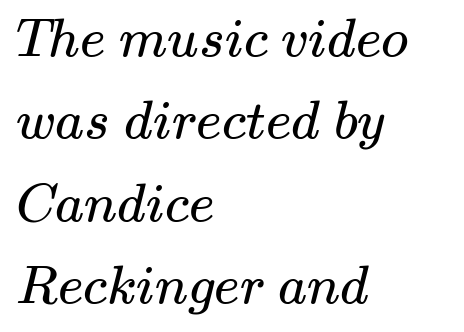
Q: Is the text bold? A: No.
Q: Is the typeface a serif or a sans-serif typeface? A: Serif.
Q: Is the text underlined? A: No.
Q: How is the paragraph aligned? A: Left-aligned.
Q: Is the spacing between letters normal or unusually wide? A: Normal.
Q: Is the spacing between lines tight, normal or loose? A: Normal.
Q: Width (condensed, normal, or wide)? A: Wide.
Q: Stroke contrast? A: Medium.
Q: x-height? A: Small.
Q: Monospaced? A: No.
